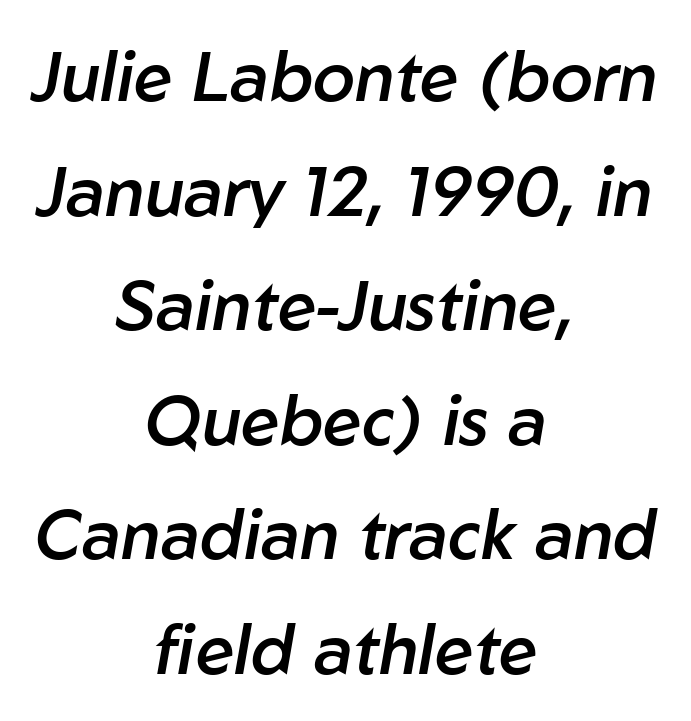
You can tell it's italic because the verticals aren't actually vertical. The strokes are fattened partway — semibold, not bold. Each line is balanced around a shared central axis. Rule under the text: the space is simply empty. The line-height multiplier appears to be the usual default. The face used here is proportionally spaced, like ordinary book or web type.
